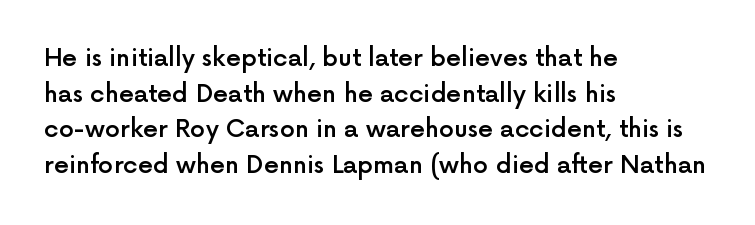
Q: Is the text bold? A: Semi-bold.
Q: Is the text italic (slanted)? A: No, it is upright.
Q: Is the text underlined? A: No.
Q: How is the paragraph aligned? A: Left-aligned.
Q: Is the spacing between letters normal or unusually wide? A: Normal.
Q: Is the spacing between lines tight, normal or loose? A: Normal.
